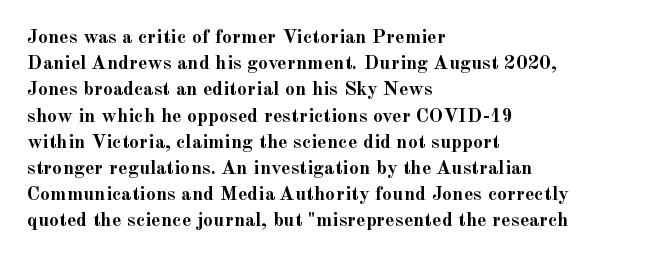
The image shows 20 px bold type, upright; set left-aligned, normal line spacing (1.31x), normal letter spacing, not underlined.
